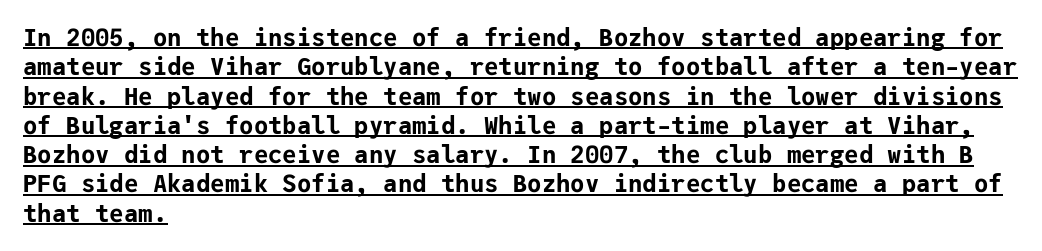
{"italic": "no", "bold": "yes", "underline": "yes", "align": "left", "line_spacing_ratio": 1.22, "letter_spacing": "normal", "letter_spacing_em": 0.0, "glyph_px": 24}
